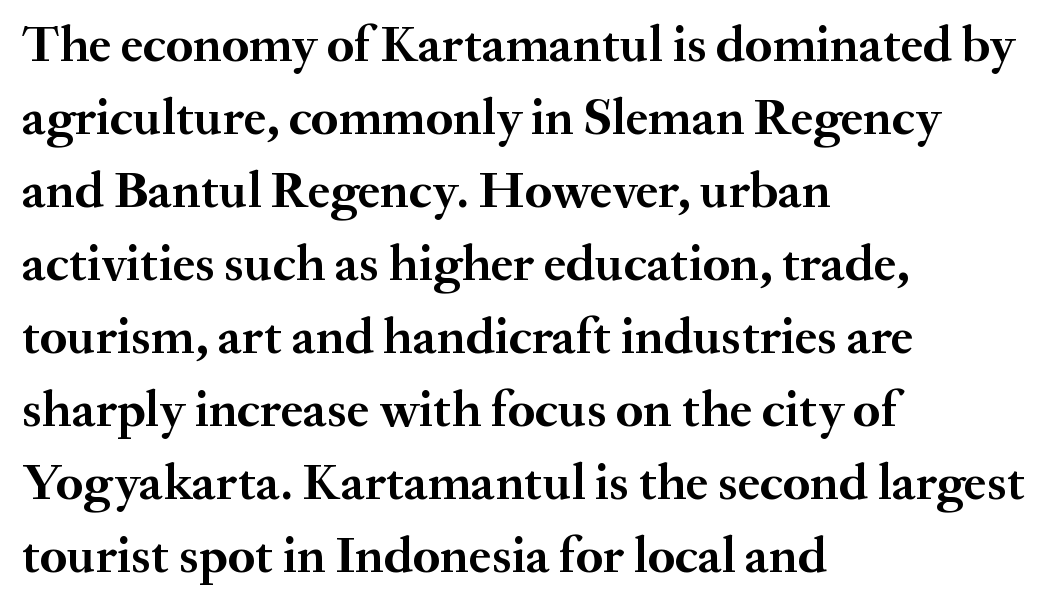
{"serif": "yes", "italic": "no", "bold": "yes", "weight": "semibold", "width": "normal", "stroke_contrast": "medium", "x_height": "small", "monospaced": "no", "underline": "no", "align": "left", "line_spacing": "normal", "line_spacing_ratio": 1.43, "letter_spacing": "normal", "letter_spacing_em": 0.0, "glyph_px": 51}
